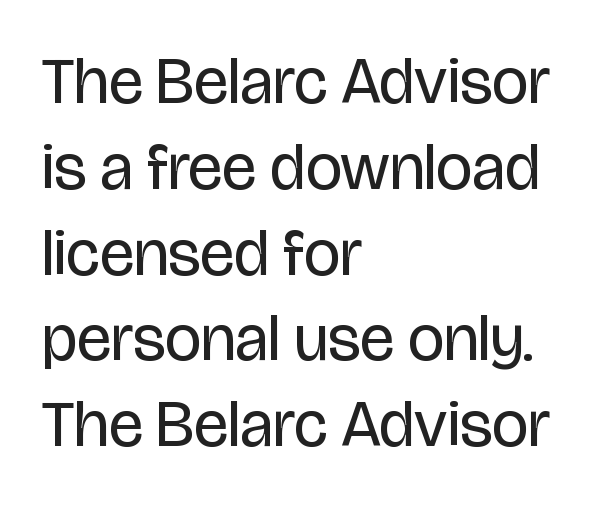
The image shows 65 px regular-weight, condensed sans-serif type, upright; set left-aligned, normal line spacing (1.32x), normal letter spacing, not underlined; low stroke contrast and a large x-height.
